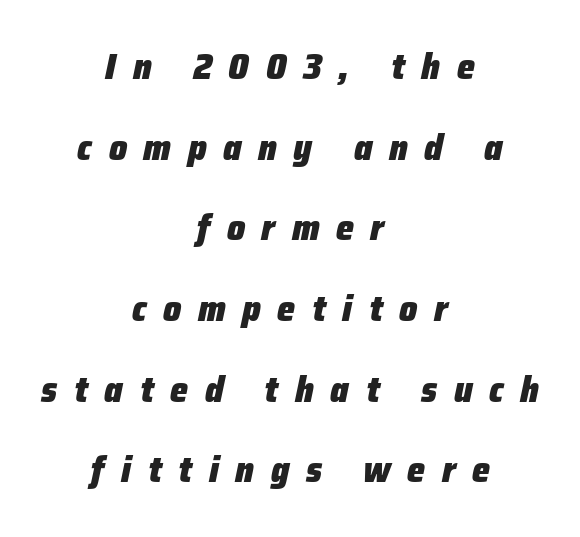
{"italic": "yes", "lean": "right", "slant_degrees": 12, "bold": "yes", "weight": "heavy", "width": "normal", "stroke_contrast": "low", "x_height": "medium", "monospaced": "no", "underline": "no", "align": "center", "line_spacing": "loose", "line_spacing_ratio": 2.24, "letter_spacing": "wide", "letter_spacing_em": 0.46, "glyph_px": 36}
